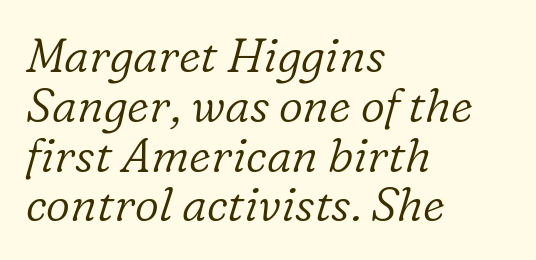
Q: Is the text bold? A: No.
Q: Is the text italic (slanted)? A: Yes, it leans right by about 16 degrees.
Q: Is the typeface a serif or a sans-serif typeface? A: Serif.
Q: Is the text underlined? A: No.
Q: How is the paragraph aligned? A: Left-aligned.
Q: Is the spacing between letters normal or unusually wide? A: Normal.
Q: Is the spacing between lines tight, normal or loose? A: Tight.
Q: Width (condensed, normal, or wide)? A: Normal.
Q: Stroke contrast? A: Low.
Q: x-height? A: Medium.
Q: Monospaced? A: No.
